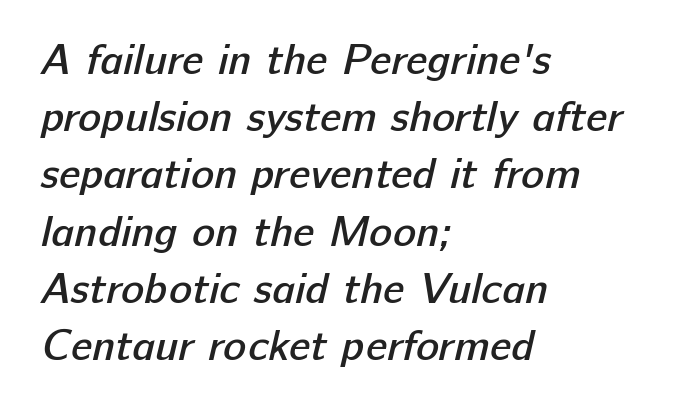
The image shows 43 px semibold sans-serif type; set left-aligned, normal line spacing (1.33x), normal letter spacing, not underlined; low stroke contrast and a medium x-height.
